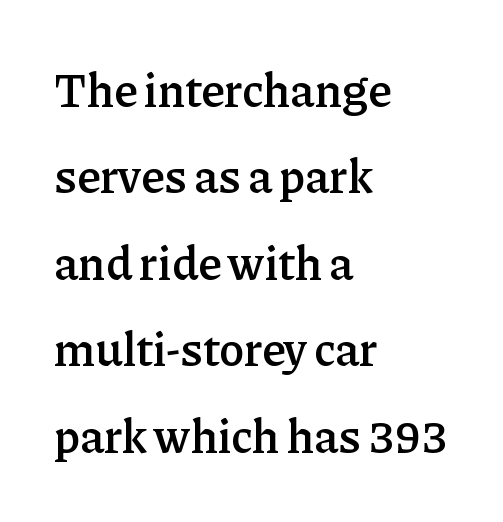
Q: Is the text bold? A: Semi-bold.
Q: Is the text italic (slanted)? A: No, it is upright.
Q: Is the typeface a serif or a sans-serif typeface? A: Serif.
Q: Is the text underlined? A: No.
Q: How is the paragraph aligned? A: Left-aligned.
Q: Is the spacing between letters normal or unusually wide? A: Normal.
Q: Width (condensed, normal, or wide)? A: Normal.
Q: Stroke contrast? A: Low.
Q: x-height? A: Medium.
Q: Monospaced? A: No.
